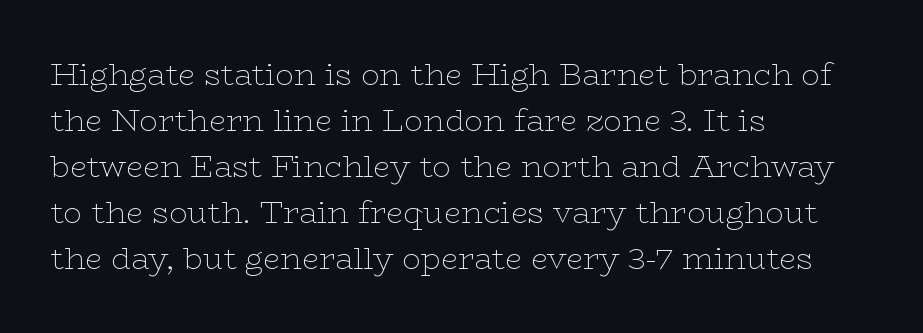
The image shows 31 px thin, wide serif type, upright; set left-aligned, normal line spacing (1.48x), normal letter spacing, not underlined; low stroke contrast and a medium x-height.
